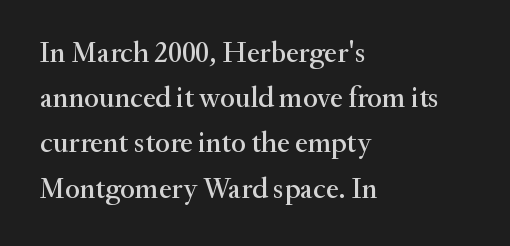
The image shows 29 px serif type, upright; set left-aligned, normal line spacing (1.56x), normal letter spacing, not underlined; medium stroke contrast and a small x-height.
